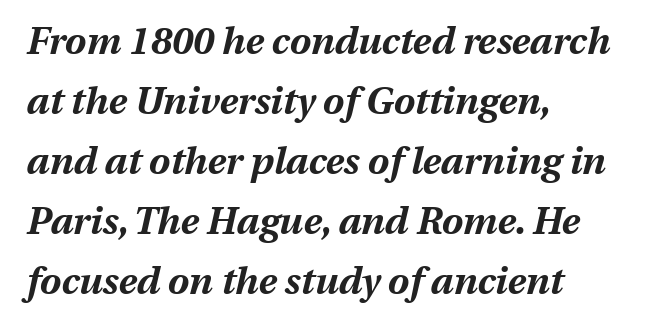
The image shows 38 px bold type, italic (leaning right); set left-aligned, normal line spacing (1.58x), normal letter spacing, not underlined; medium stroke contrast and a medium x-height.
